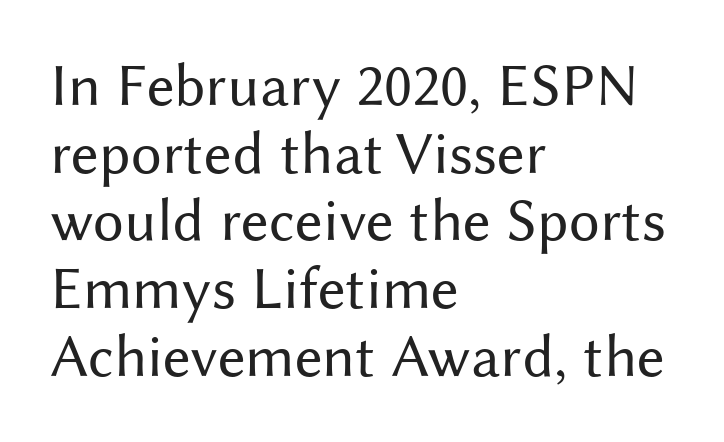
{"serif": "no", "italic": "no", "bold": "no", "weight": "regular", "width": "normal", "stroke_contrast": "medium", "x_height": "medium", "monospaced": "no", "underline": "no", "align": "left", "line_spacing": "tight", "line_spacing_ratio": 1.11, "letter_spacing": "normal", "letter_spacing_em": 0.0, "glyph_px": 61}
